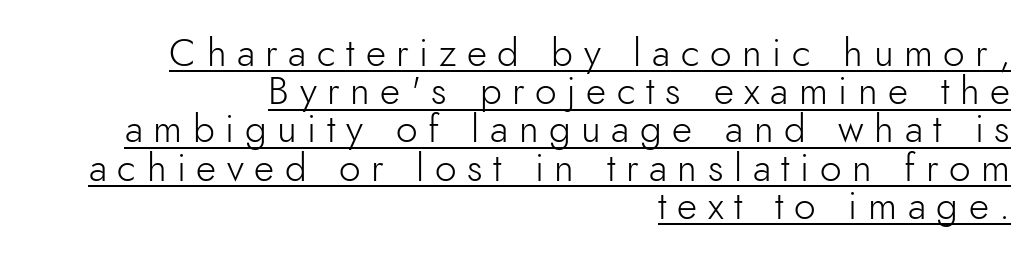
{"serif": "no", "italic": "no", "bold": "no", "weight": "light", "width": "normal", "stroke_contrast": "low", "x_height": "small", "monospaced": "no", "underline": "yes", "align": "right", "line_spacing": "tight", "line_spacing_ratio": 0.98, "letter_spacing": "wide", "letter_spacing_em": 0.27, "glyph_px": 39}
